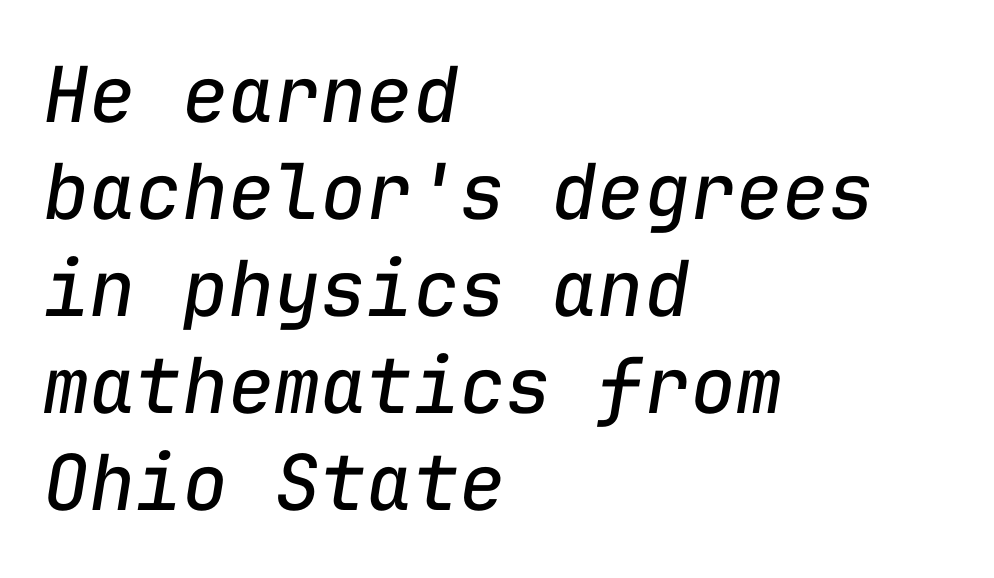
{"italic": "yes", "lean": "right", "slant_degrees": 9, "bold": "no", "weight": "regular", "width": "normal", "stroke_contrast": "low", "x_height": "medium", "monospaced": "yes", "underline": "no", "align": "left", "line_spacing": "normal", "line_spacing_ratio": 1.26, "letter_spacing": "normal", "letter_spacing_em": 0.0, "glyph_px": 77}
